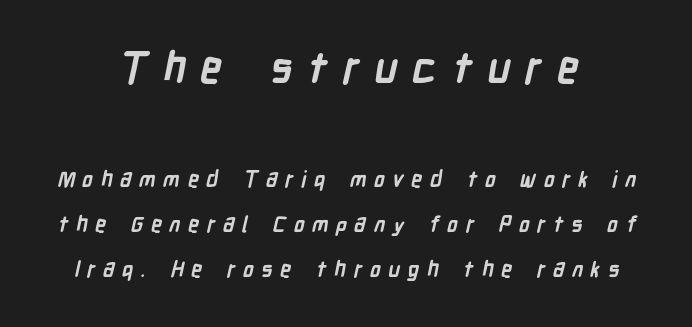
The rendering positions every line midway between the sides. The passage shown is typed in a proportional face where columns would drift. The strip under each line holds only bare page. Letterform terminals end flat and unadorned throughout the passage. Look at the tracking — it's clearly loosened, letters drifting apart. A full-strength bold gives these letters their thick strokes.
